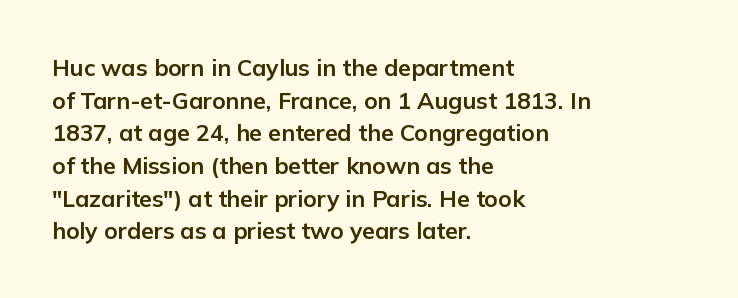
Here the glyphs are tracked normally, forming tight word shapes. One-word summary of the alignment: left. In terms of posture, this sample is upright. Notice how thick the strokes are: this is what a full bold looks like. The lines sit at an ordinary, default distance from one another.
